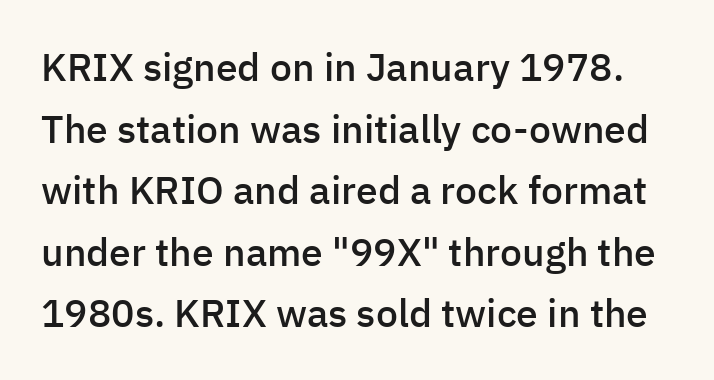
Students, observe: this is what conventionally led text looks like. Decoration check: the copy has no underline. These lines carry some extra weight — a demibold, not a full bold. The passage shown is typed in a proportional face where columns would drift. The letters stand upright; this is a roman face. Stroke terminals: plain, sans-serif.
